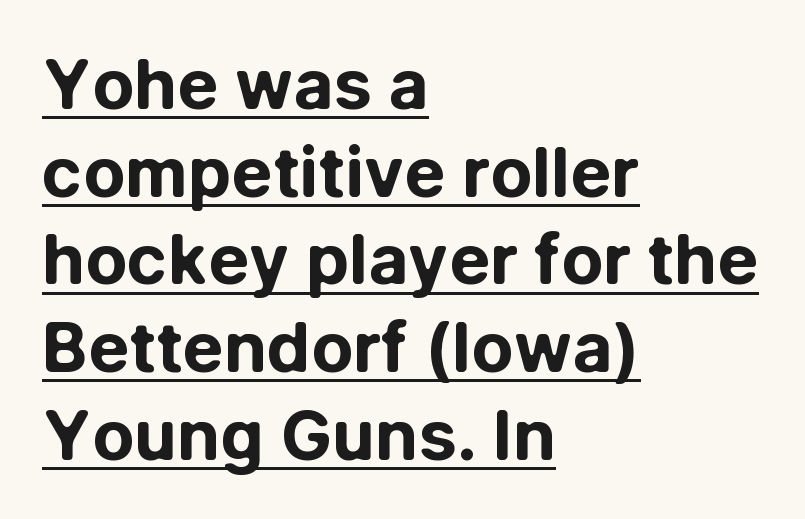
Q: Is the text bold? A: Yes.
Q: Is the text italic (slanted)? A: No, it is upright.
Q: Is the typeface a serif or a sans-serif typeface? A: Sans-serif.
Q: Is the text underlined? A: Yes.
Q: How is the paragraph aligned? A: Left-aligned.
Q: Is the spacing between letters normal or unusually wide? A: Normal.
Q: Is the spacing between lines tight, normal or loose? A: Normal.
Q: Width (condensed, normal, or wide)? A: Normal.
Q: Stroke contrast? A: Low.
Q: x-height? A: Medium.
Q: Monospaced? A: No.
